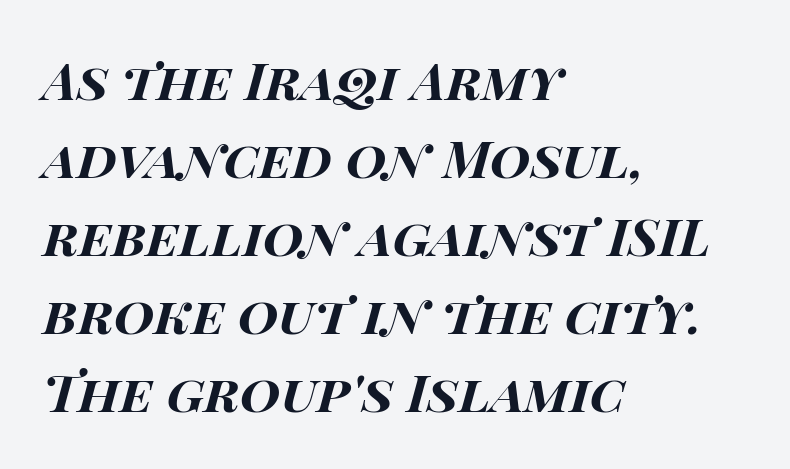
The typesetting leans heavy: a genuine bold. Whoever set this chose a conventional vertical rhythm. Characters are canted at an angle relative to the baseline's perpendicular. The string is rendered with underlining switched off.
